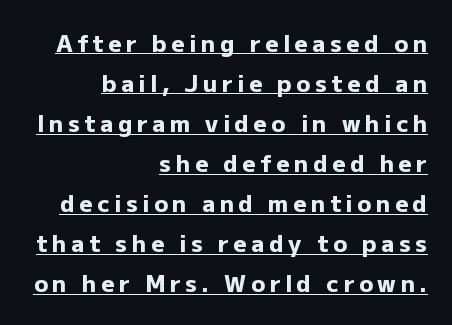
The image shows 23 px bold type, upright; set right-aligned, line spacing 1.74x, unusually wide letter spacing (+0.2 em), underlined.
